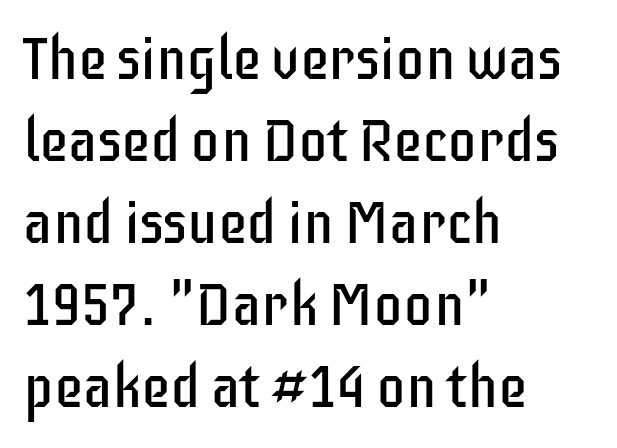
{"serif": "no", "italic": "no", "bold": "no", "weight": "regular", "width": "condensed", "stroke_contrast": "low", "x_height": "large", "monospaced": "no", "underline": "no", "align": "left", "line_spacing": "normal", "line_spacing_ratio": 1.39, "letter_spacing": "normal", "letter_spacing_em": 0.0, "glyph_px": 59}
